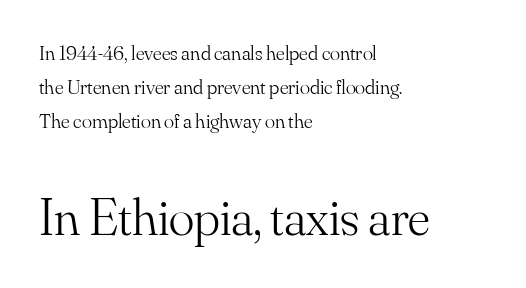
Q: Is the text bold? A: No.
Q: Is the text italic (slanted)? A: No, it is upright.
Q: Is the typeface a serif or a sans-serif typeface? A: Serif.
Q: Is the text underlined? A: No.
Q: How is the paragraph aligned? A: Left-aligned.
Q: Is the spacing between letters normal or unusually wide? A: Normal.
Q: Is the spacing between lines tight, normal or loose? A: Normal.
Q: Which block of text is set in a larger size, the first (top) or the second (bottom)? A: The second (bottom) one.
Q: Width (condensed, normal, or wide)? A: Normal.
Q: Stroke contrast? A: Medium.
Q: x-height? A: Small.
Q: Monospaced? A: No.
